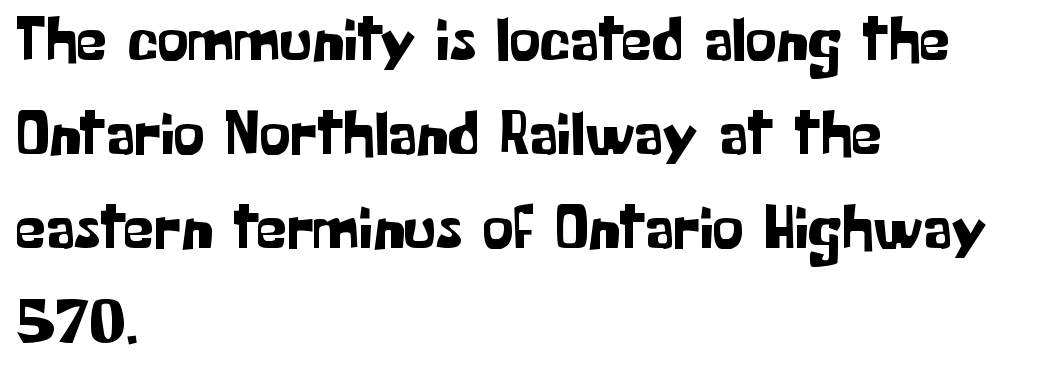
The image shows 62 px sans-serif type, upright; set left-aligned, normal line spacing (1.52x), normal letter spacing, not underlined; low stroke contrast and a medium x-height.
